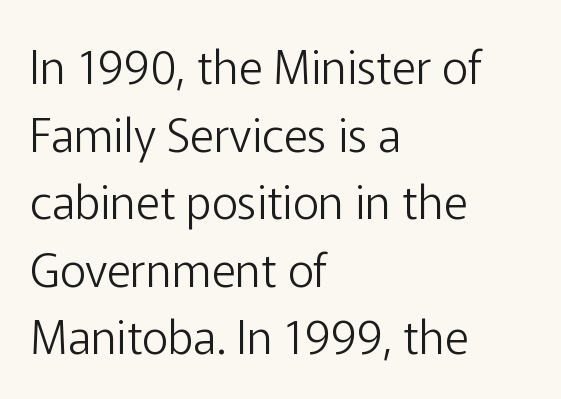
The image shows 46 px light sans-serif type, upright; set left-aligned, normal line spacing (1.47x), normal letter spacing, not underlined; low stroke contrast and a medium x-height.
